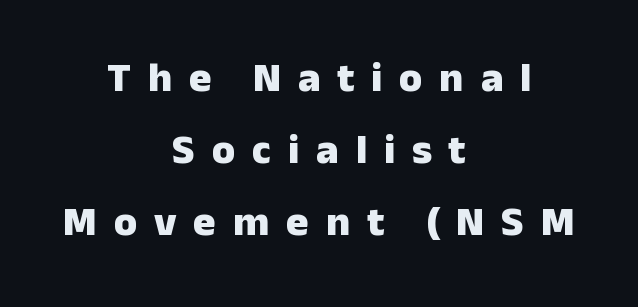
Q: Is the text bold? A: Yes.
Q: Is the text italic (slanted)? A: No, it is upright.
Q: Is the typeface a serif or a sans-serif typeface? A: Sans-serif.
Q: Is the text underlined? A: No.
Q: How is the paragraph aligned? A: Centered.
Q: Is the spacing between letters normal or unusually wide? A: Unusually wide.
Q: Width (condensed, normal, or wide)? A: Normal.
Q: Stroke contrast? A: Low.
Q: x-height? A: Medium.
Q: Monospaced? A: No.
